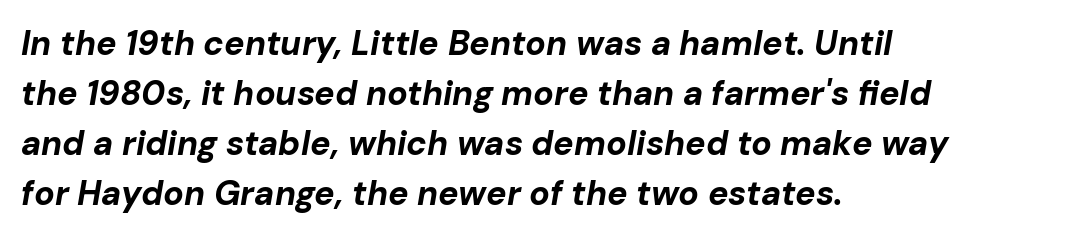
Unmarked baselines from the first word to the last. Every character sits at an angle, as italics do. The glyphs have the mass of a bold cut. Characters follow at the spacing the type designer built in.
